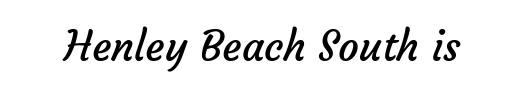
The image shows 41 px regular-weight sans-serif type; set normal letter spacing, not underlined; low stroke contrast and a medium x-height.
